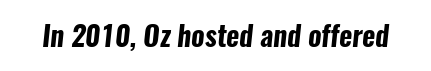
Chunky letters — that's bold for sure. You could not count columns in this text — the font is proportionally spaced. Letters rest on an invisible, unmarked baseline. Short note: letters normally spaced.
